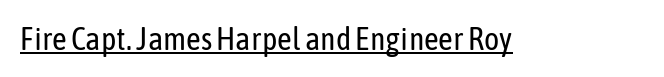
{"serif": "no", "italic": "no", "bold": "no", "weight": "regular", "width": "condensed", "stroke_contrast": "low", "x_height": "medium", "monospaced": "no", "underline": "yes", "letter_spacing": "normal", "letter_spacing_em": 0.0, "glyph_px": 32}
